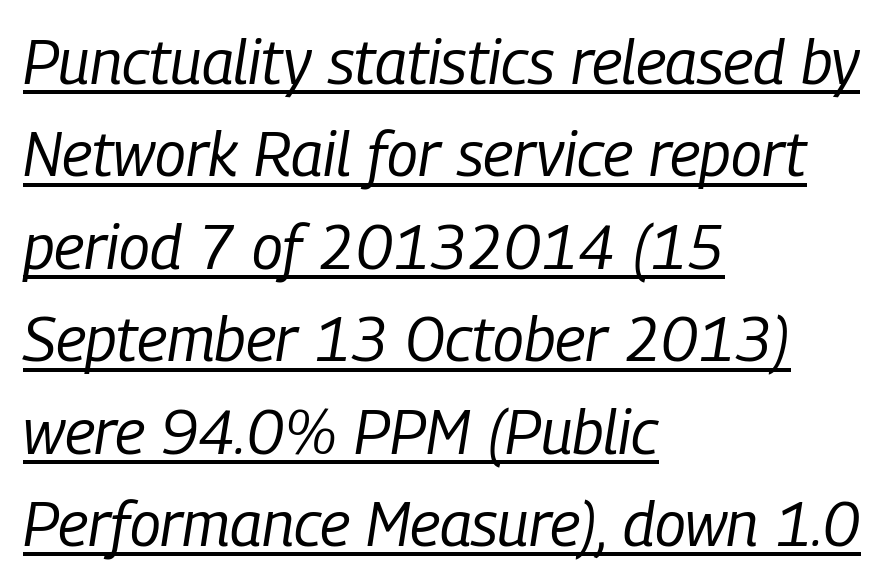
Q: Is the text bold? A: No.
Q: Is the text italic (slanted)? A: Yes, it leans right by about 9 degrees.
Q: Is the text underlined? A: Yes.
Q: How is the paragraph aligned? A: Left-aligned.
Q: Is the spacing between letters normal or unusually wide? A: Normal.
Q: Is the spacing between lines tight, normal or loose? A: Normal.
Q: Width (condensed, normal, or wide)? A: Condensed.
Q: Stroke contrast? A: Low.
Q: x-height? A: Medium.
Q: Monospaced? A: No.
